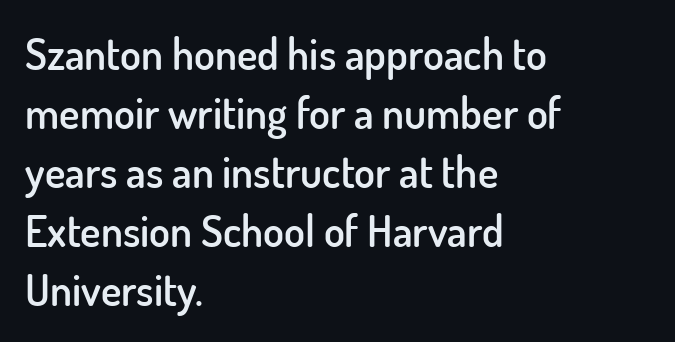
Q: Is the text bold? A: Semi-bold.
Q: Is the text italic (slanted)? A: No, it is upright.
Q: Is the typeface a serif or a sans-serif typeface? A: Sans-serif.
Q: Is the text underlined? A: No.
Q: How is the paragraph aligned? A: Left-aligned.
Q: Is the spacing between letters normal or unusually wide? A: Normal.
Q: Is the spacing between lines tight, normal or loose? A: Normal.
Q: Width (condensed, normal, or wide)? A: Normal.
Q: Stroke contrast? A: Low.
Q: x-height? A: Small.
Q: Monospaced? A: No.
